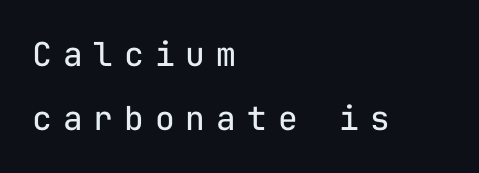
Q: Is the text bold? A: No.
Q: Is the text italic (slanted)? A: No, it is upright.
Q: Is the typeface a serif or a sans-serif typeface? A: Sans-serif.
Q: Is the text underlined? A: No.
Q: How is the paragraph aligned? A: Left-aligned.
Q: Is the spacing between letters normal or unusually wide? A: Unusually wide.
Q: Is the spacing between lines tight, normal or loose? A: Loose.
Q: Width (condensed, normal, or wide)? A: Normal.
Q: Stroke contrast? A: Low.
Q: x-height? A: Medium.
Q: Monospaced? A: Yes.
